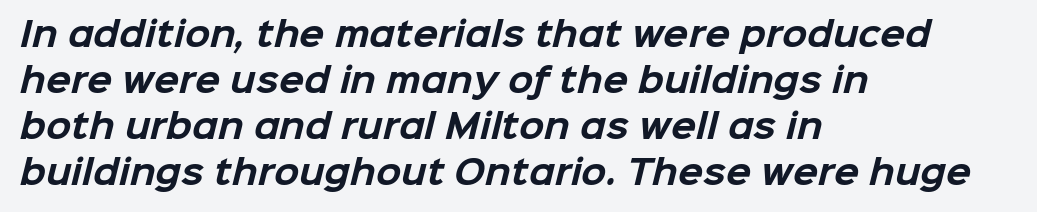
Q: Is the text bold? A: Yes.
Q: Is the typeface a serif or a sans-serif typeface? A: Sans-serif.
Q: Is the text underlined? A: No.
Q: How is the paragraph aligned? A: Left-aligned.
Q: Is the spacing between letters normal or unusually wide? A: Normal.
Q: Is the spacing between lines tight, normal or loose? A: Normal.
Q: Width (condensed, normal, or wide)? A: Normal.
Q: Stroke contrast? A: Low.
Q: x-height? A: Medium.
Q: Monospaced? A: No.
